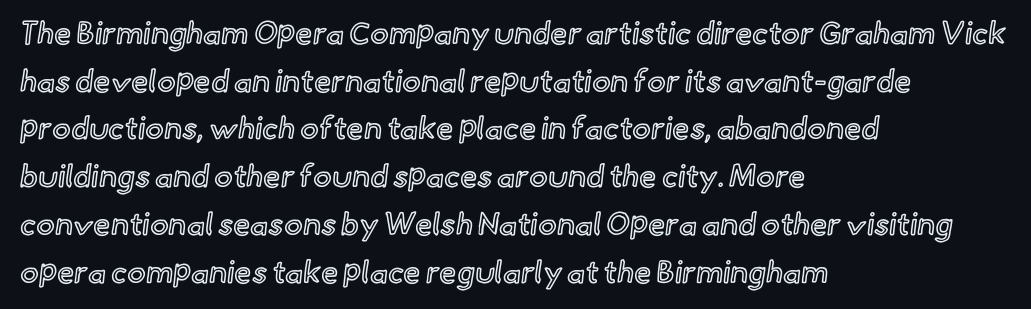
The image shows 31 px text type; set left-aligned, normal line spacing (1.54x), normal letter spacing, not underlined; a small x-height.
